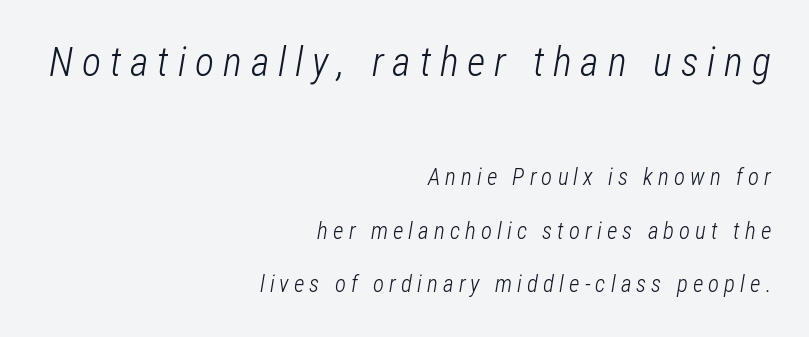
Regarding leading, the lines here are spaced well apart. Note the varied advance widths — an 'i' is clearly narrower than an 'm'. Horizontal alignment here is rightward, an uncommon choice for prose. Stems here are at most as thick as an everyday book face. Large over small — that's the arrangement of the two blocks here. It's the slanting kind of type.
